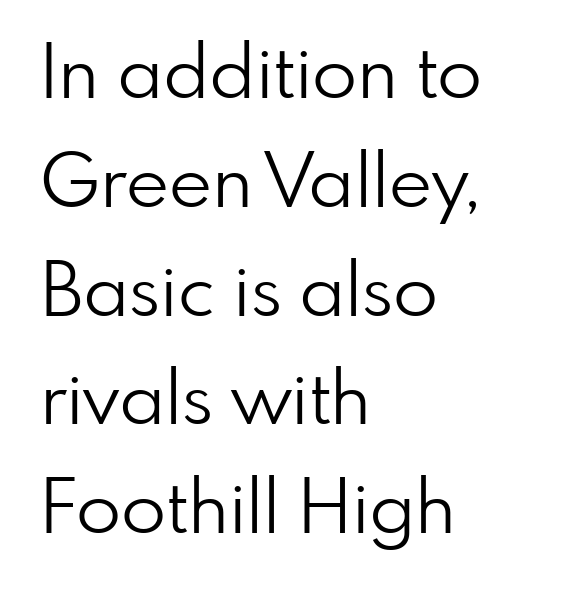
{"serif": "no", "italic": "no", "bold": "no", "weight": "light", "width": "normal", "stroke_contrast": "low", "x_height": "small", "monospaced": "no", "underline": "no", "align": "left", "line_spacing": "normal", "line_spacing_ratio": 1.47, "letter_spacing": "normal", "letter_spacing_em": 0.0, "glyph_px": 74}
